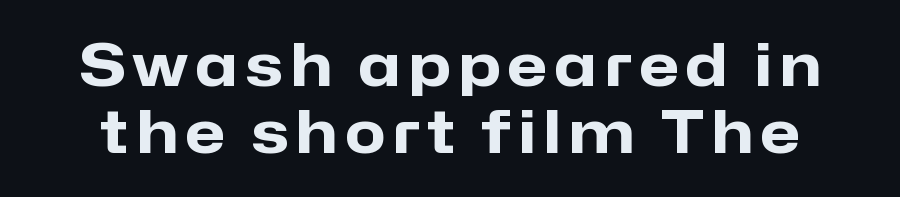
The image shows 59 px heavy sans-serif type, upright; set tight line spacing (1.14x), not underlined; low stroke contrast and a medium x-height.
